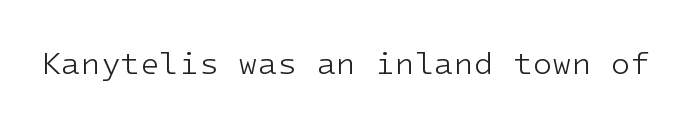
{"serif": "no", "italic": "no", "bold": "no", "weight": "light", "width": "normal", "stroke_contrast": "low", "x_height": "medium", "underline": "no", "letter_spacing": "normal", "letter_spacing_em": 0.0, "glyph_px": 32}
